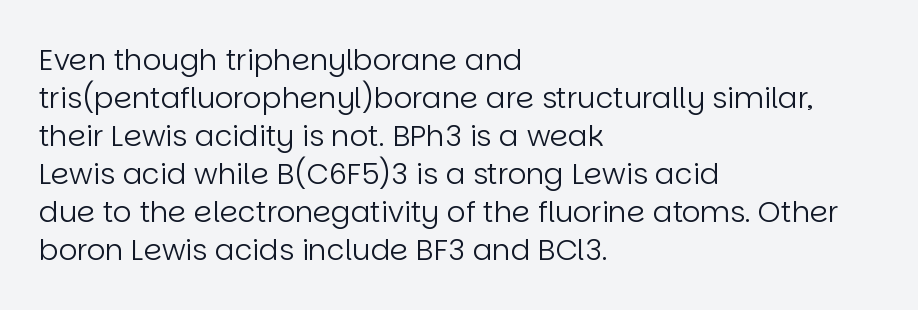
The image shows 29 px regular-weight sans-serif type, upright; set left-aligned, normal line spacing (1.31x), normal letter spacing, not underlined; low stroke contrast and a large x-height.
